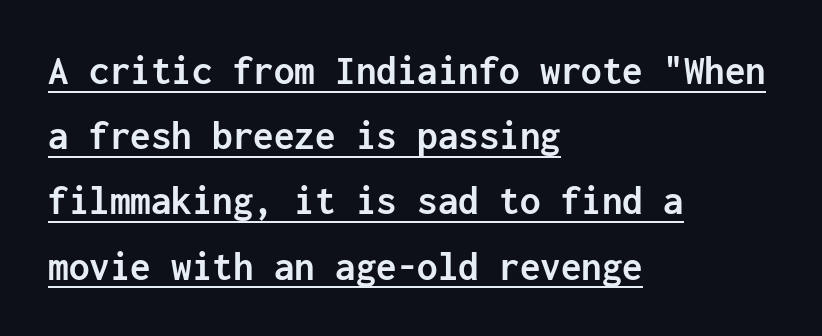
Q: Is the text bold? A: Yes.
Q: Is the text italic (slanted)? A: No, it is upright.
Q: Is the typeface a serif or a sans-serif typeface? A: Sans-serif.
Q: Is the text underlined? A: Yes.
Q: How is the paragraph aligned? A: Left-aligned.
Q: Is the spacing between letters normal or unusually wide? A: Normal.
Q: Is the spacing between lines tight, normal or loose? A: Normal.
Q: Width (condensed, normal, or wide)? A: Normal.
Q: Stroke contrast? A: Low.
Q: x-height? A: Medium.
Q: Monospaced? A: Yes.
